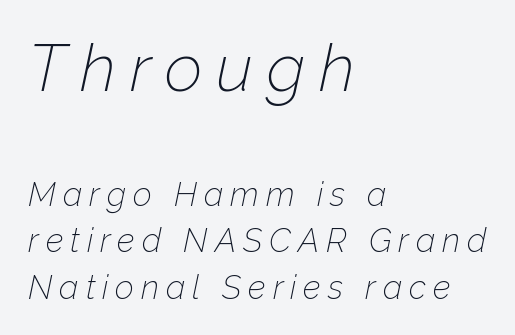
The image shows 66 px thin type, italic (leaning right); set left-aligned, normal line spacing (1.41x), unusually wide letter spacing (+0.21 em), not underlined; the first (top) block is 2.0x larger; low stroke contrast and a medium x-height.
